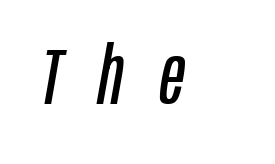
{"italic": "yes", "lean": "right", "slant_degrees": 10, "bold": "no", "weight": "regular", "width": "condensed", "stroke_contrast": "low", "x_height": "large", "monospaced": "no", "underline": "no", "align": "left", "letter_spacing": "wide", "letter_spacing_em": 0.46, "glyph_px": 79}
